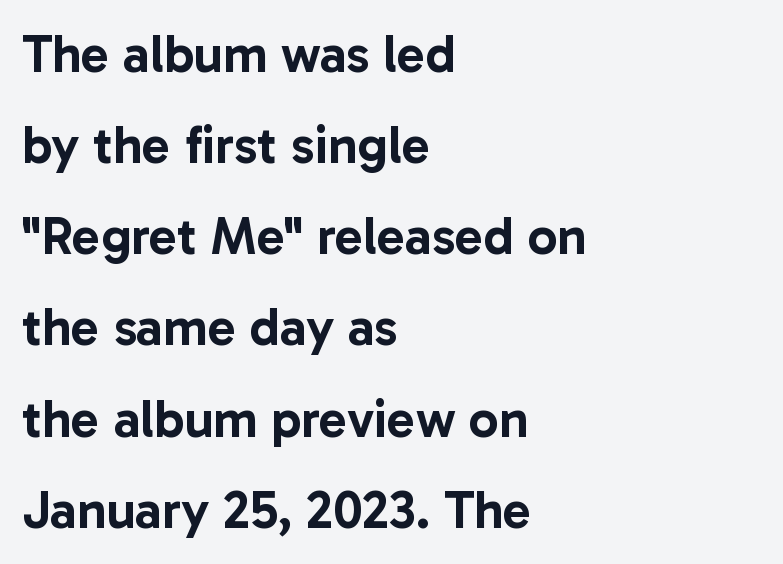
{"serif": "no", "italic": "no", "width": "normal", "stroke_contrast": "low", "x_height": "medium", "monospaced": "no", "underline": "no", "align": "left", "line_spacing_ratio": 1.72, "letter_spacing": "normal", "letter_spacing_em": 0.0, "glyph_px": 53}
